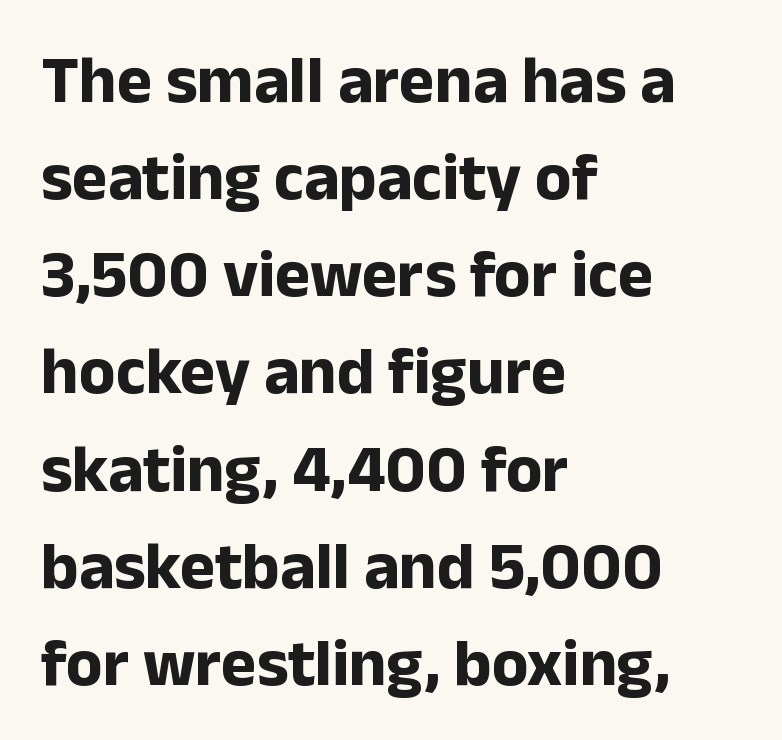
Letterform terminals end flat and unadorned throughout the passage. Layout note: lines flush left. Here the designer chose a conventional face with non-uniform glyph widths. A typesetter would call this leading conventional body-copy spacing.
